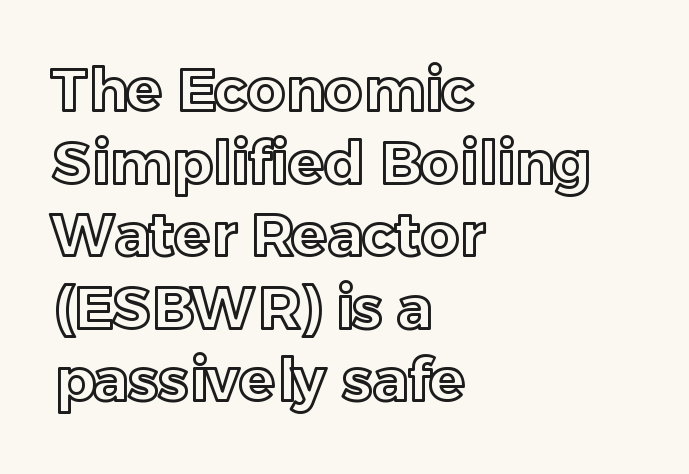
Q: Is the text italic (slanted)? A: No, it is upright.
Q: Is the text underlined? A: No.
Q: How is the paragraph aligned? A: Left-aligned.
Q: Is the spacing between letters normal or unusually wide? A: Normal.
Q: Width (condensed, normal, or wide)? A: Normal.
Q: x-height? A: Medium.
Q: Monospaced? A: No.
